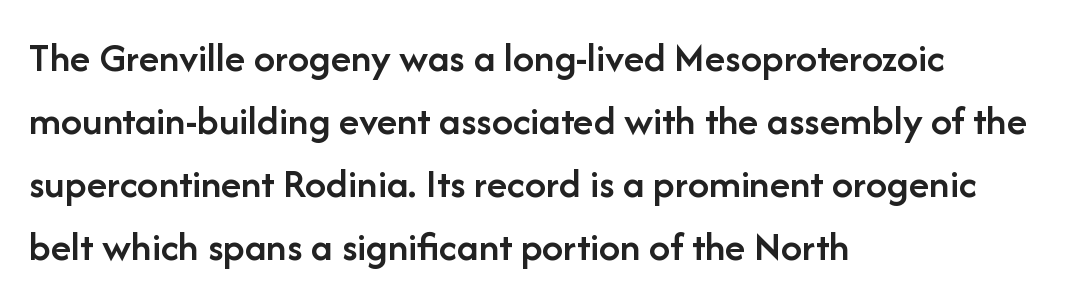
The image shows 42 px semibold sans-serif type, upright; set left-aligned, normal line spacing (1.5x), normal letter spacing, not underlined; low stroke contrast and a medium x-height.
